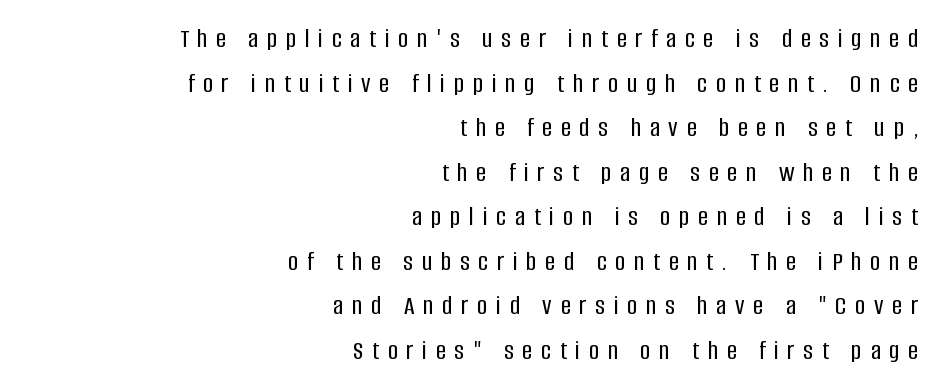
The image shows 28 px condensed sans-serif type, upright; set right-aligned, normal line spacing (1.59x), unusually wide letter spacing (+0.31 em), not underlined; low stroke contrast and a large x-height.
